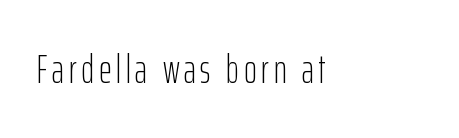
The image shows 40 px light, condensed sans-serif type, upright; set left-aligned, not underlined; low stroke contrast and a medium x-height.
